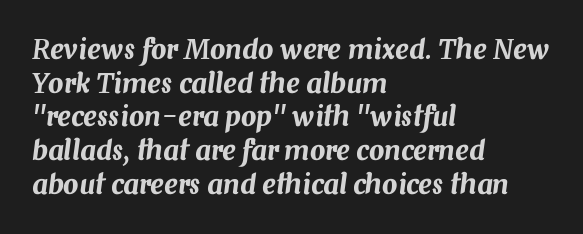
An italicized treatment has been applied to the whole sample. The string is rendered with underlining switched off. Which margin do the lines hug? The left one — the right edge is uneven. If you measured baseline to baseline, you'd find a middling distance. The passage shown has conventional tracking throughout.
